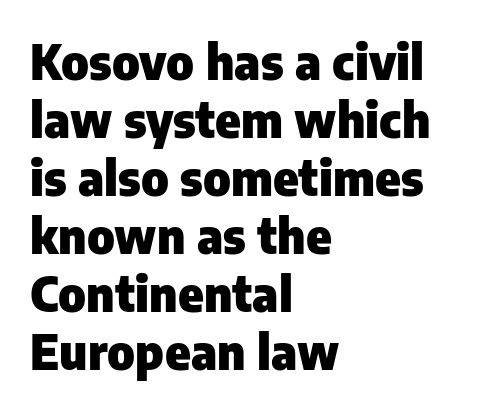
The image shows 48 px heavy sans-serif type, upright; set left-aligned, line spacing 1.21x, normal letter spacing, not underlined; low stroke contrast and a medium x-height.
